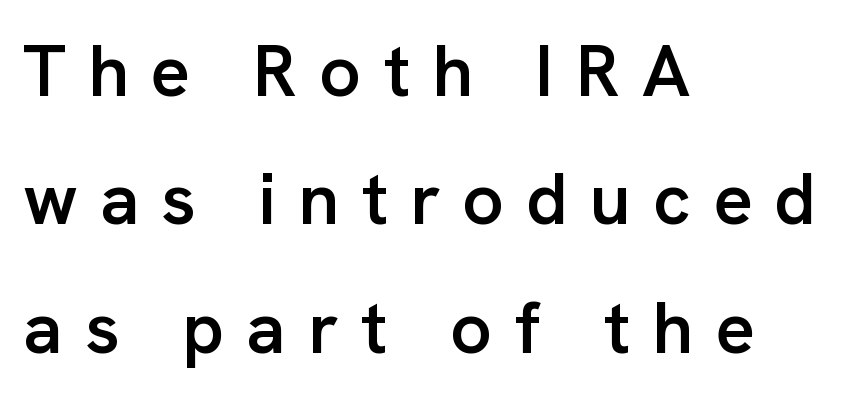
{"serif": "no", "italic": "no", "bold": "semi", "weight": "semibold", "width": "normal", "stroke_contrast": "low", "x_height": "medium", "monospaced": "no", "underline": "no", "align": "left", "line_spacing_ratio": 1.76, "letter_spacing": "wide", "letter_spacing_em": 0.3, "glyph_px": 73}
